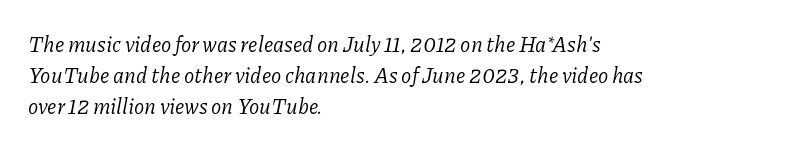
The image shows 21 px text type, italic (leaning right); set left-aligned, normal line spacing (1.48x), normal letter spacing, not underlined.
